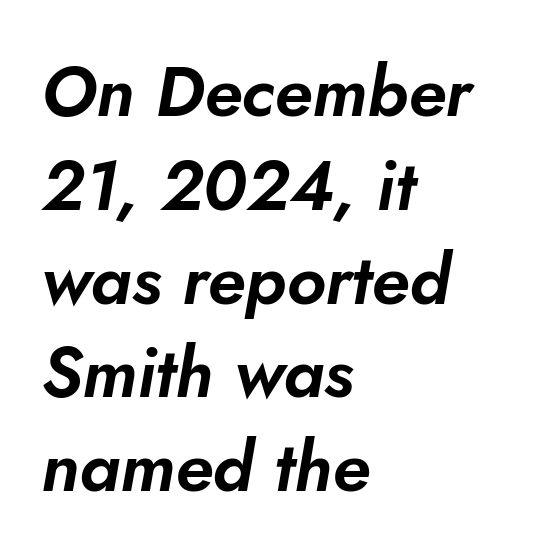
The image shows 70 px text type, italic (leaning right); set left-aligned, normal line spacing (1.34x), normal letter spacing, not underlined; low stroke contrast and a small x-height.
